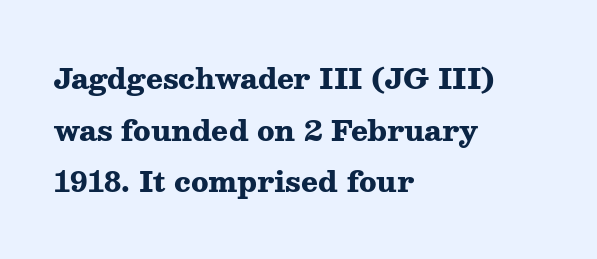
Q: Is the text bold? A: Yes.
Q: Is the text italic (slanted)? A: No, it is upright.
Q: Is the typeface a serif or a sans-serif typeface? A: Serif.
Q: Is the text underlined? A: No.
Q: How is the paragraph aligned? A: Left-aligned.
Q: Is the spacing between letters normal or unusually wide? A: Normal.
Q: Width (condensed, normal, or wide)? A: Wide.
Q: Stroke contrast? A: Medium.
Q: x-height? A: Medium.
Q: Monospaced? A: No.
